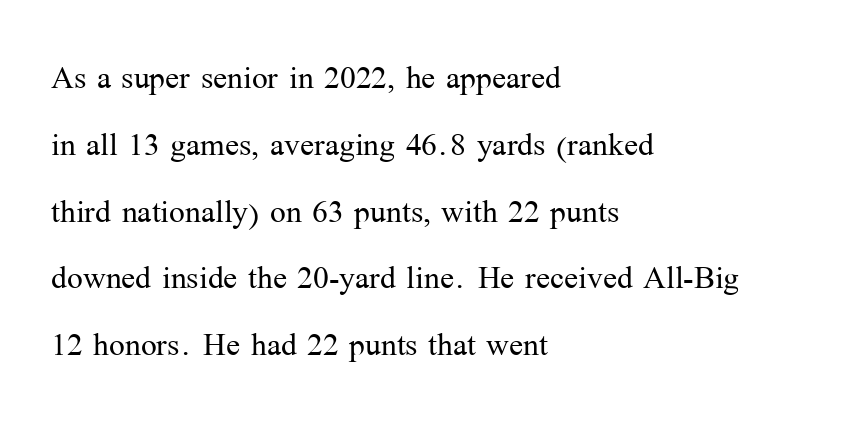
All the whitespace from short lines collects on the right. Unmarked baselines from the first word to the last. The typesetting does not lean heavy: it is not bold. The vertical gap from one line to the next is medium.
